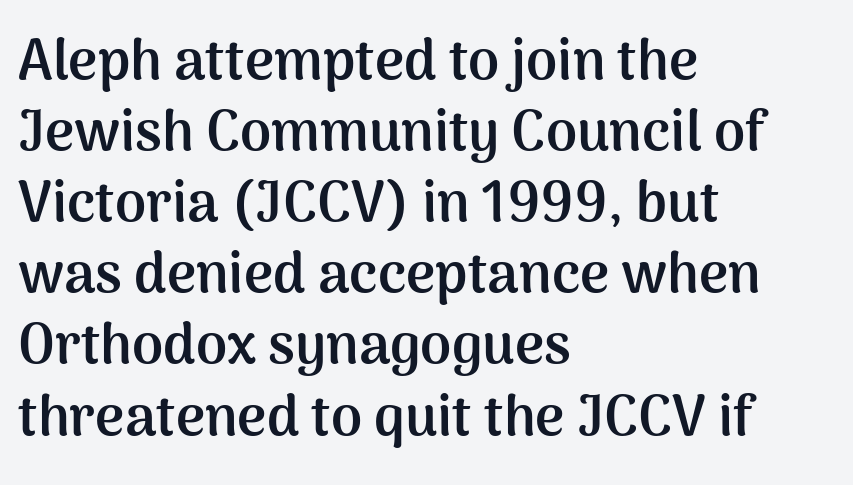
{"serif": "no", "italic": "no", "bold": "yes", "weight": "semibold", "width": "normal", "stroke_contrast": "medium", "x_height": "medium", "monospaced": "no", "underline": "no", "align": "left", "line_spacing": "normal", "line_spacing_ratio": 1.27, "letter_spacing": "normal", "letter_spacing_em": 0.0, "glyph_px": 56}
